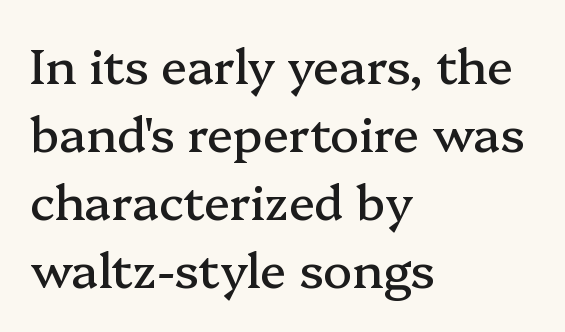
The image shows 48 px serif type, upright; set left-aligned, normal line spacing (1.42x), normal letter spacing, not underlined; medium stroke contrast and a medium x-height.
